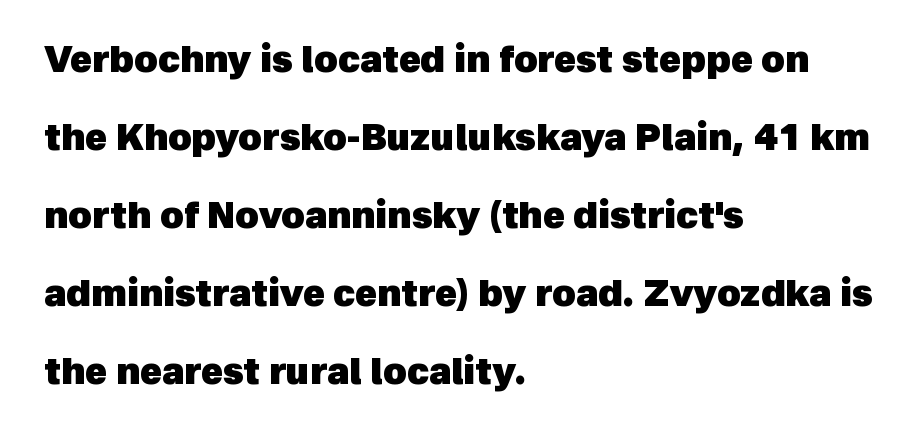
Q: Is the text bold? A: Yes.
Q: Is the typeface a serif or a sans-serif typeface? A: Sans-serif.
Q: Is the text underlined? A: No.
Q: How is the paragraph aligned? A: Left-aligned.
Q: Is the spacing between letters normal or unusually wide? A: Normal.
Q: Is the spacing between lines tight, normal or loose? A: Loose.
Q: Width (condensed, normal, or wide)? A: Normal.
Q: x-height? A: Medium.
Q: Monospaced? A: No.
